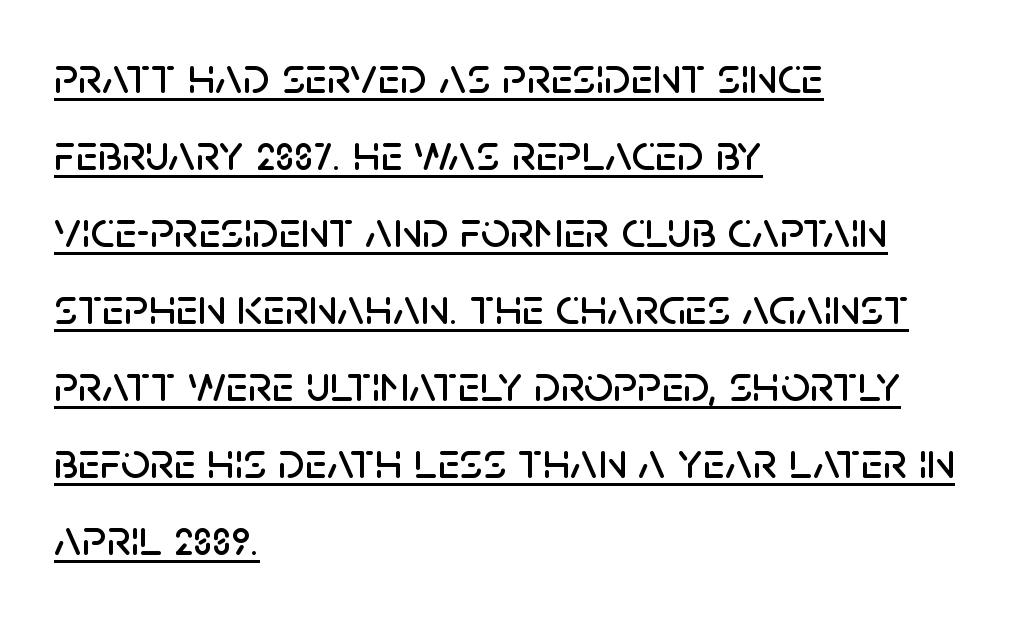
The image shows 52 px sans-serif type, upright; set left-aligned, normal line spacing (1.48x), normal letter spacing, underlined; low stroke contrast and a large x-height.
